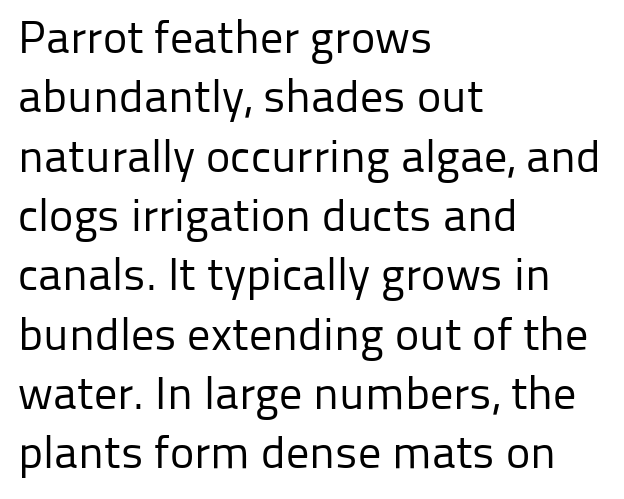
The image shows 46 px regular-weight sans-serif type, upright; set left-aligned, normal line spacing (1.29x), normal letter spacing, not underlined; low stroke contrast and a medium x-height.
